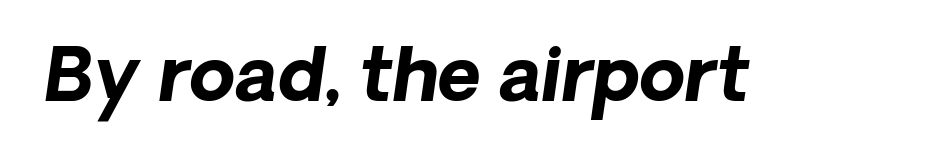
The image shows 74 px bold sans-serif type; set normal letter spacing, not underlined; low stroke contrast and a medium x-height.
